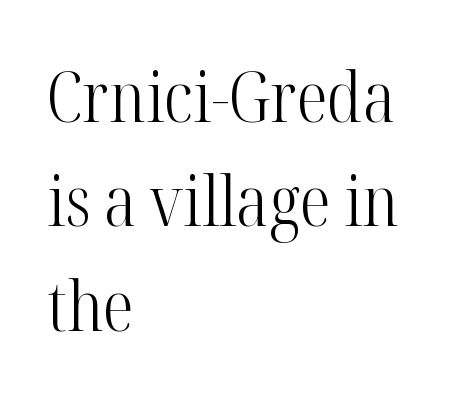
Tracking value appears to be zero — textbook default spacing. The glyphs are unaccompanied by any horizontal stroke below them. Ordinary non-slanted type is in use. These lines stack with their left ends in a neat column.
